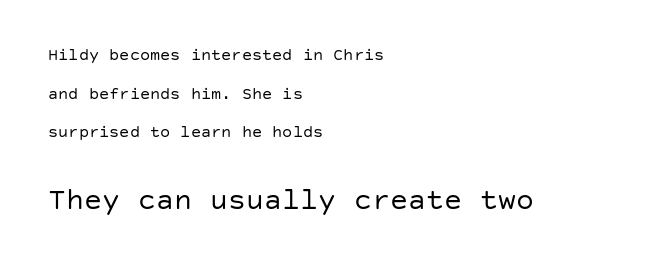
Q: Is the text bold? A: No.
Q: Is the text italic (slanted)? A: No, it is upright.
Q: Is the typeface a serif or a sans-serif typeface? A: Sans-serif.
Q: Is the text underlined? A: No.
Q: How is the paragraph aligned? A: Left-aligned.
Q: Is the spacing between letters normal or unusually wide? A: Normal.
Q: Is the spacing between lines tight, normal or loose? A: Loose.
Q: Which block of text is set in a larger size, the first (top) or the second (bottom)? A: The second (bottom) one.
Q: Width (condensed, normal, or wide)? A: Normal.
Q: Stroke contrast? A: Low.
Q: x-height? A: Large.
